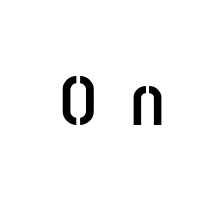
Q: Is the text bold? A: Yes.
Q: Is the text italic (slanted)? A: No, it is upright.
Q: Is the typeface a serif or a sans-serif typeface? A: Sans-serif.
Q: Is the text underlined? A: No.
Q: Is the spacing between letters normal or unusually wide? A: Unusually wide.
Q: Width (condensed, normal, or wide)? A: Condensed.
Q: Stroke contrast? A: Low.
Q: x-height? A: Large.
Q: Monospaced? A: No.
